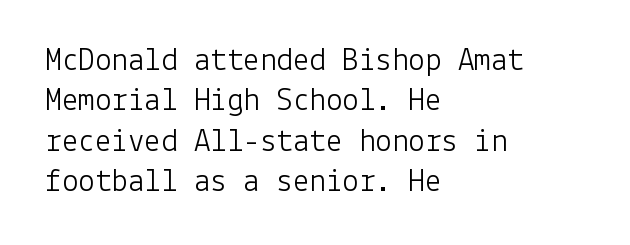
The image shows 33 px light sans-serif type, upright; set left-aligned, line spacing 1.22x, normal letter spacing, not underlined; low stroke contrast and a medium x-height.
